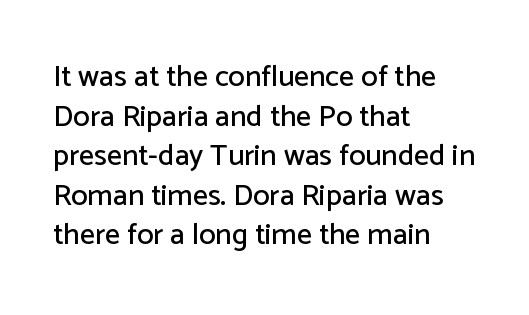
{"serif": "no", "italic": "no", "width": "normal", "stroke_contrast": "low", "x_height": "medium", "monospaced": "no", "underline": "no", "align": "left", "line_spacing": "normal", "line_spacing_ratio": 1.32, "letter_spacing": "normal", "letter_spacing_em": 0.0, "glyph_px": 30}
